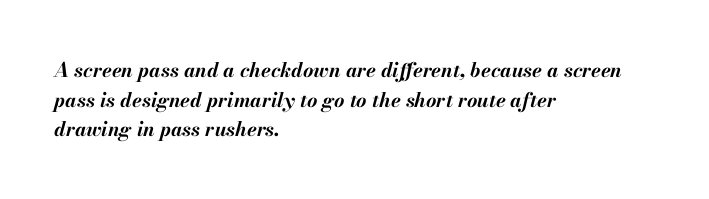
{"italic": "yes", "lean": "right", "slant_degrees": 13, "bold": "yes", "underline": "no", "align": "left", "line_spacing": "normal", "line_spacing_ratio": 1.48, "letter_spacing": "normal", "letter_spacing_em": 0.0, "glyph_px": 20}
